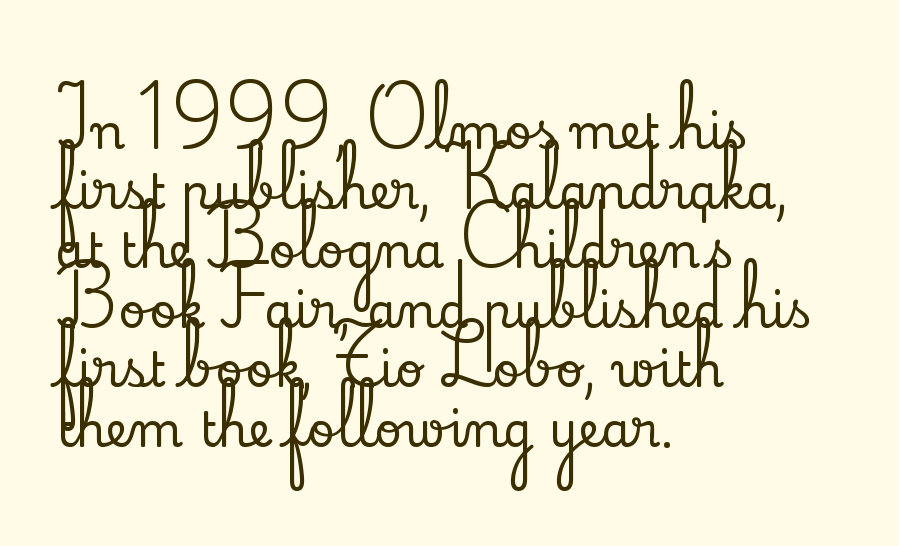
Left-aligned paragraph, ragged on the right. Any mark beneath the type? The region is blank. Note: serifs present on the glyphs. These lines were composed using upright roman letters.
